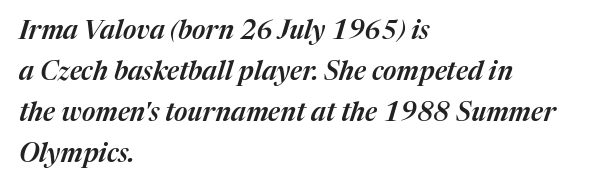
Teacher's note: observe the even left margin — that is flush-left alignment. Line spacing here is normal. Tracking value appears to be zero — textbook default spacing. Does the lettering tilt? It does — this is italic. Unmarked baselines from the first word to the last.
